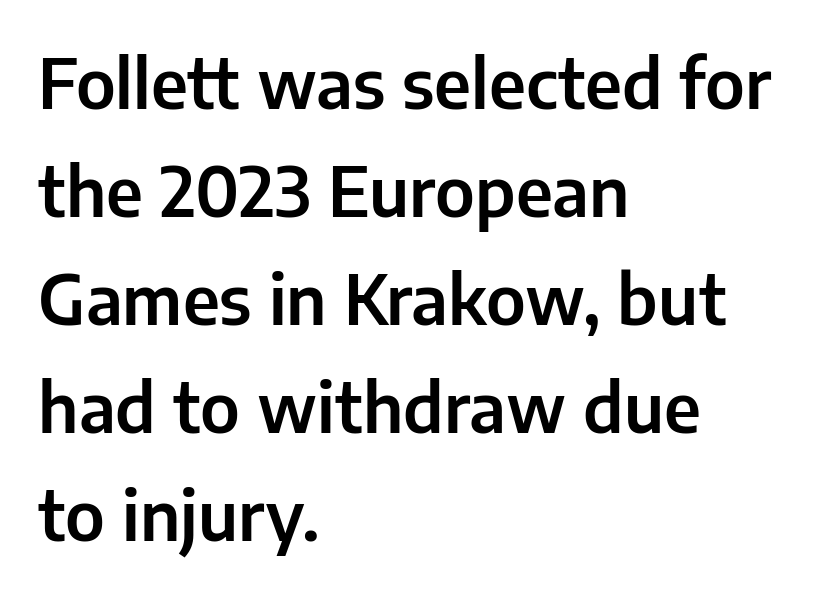
{"serif": "no", "italic": "no", "width": "normal", "stroke_contrast": "low", "x_height": "medium", "monospaced": "no", "underline": "no", "align": "left", "line_spacing": "normal", "line_spacing_ratio": 1.59, "letter_spacing": "normal", "letter_spacing_em": 0.0, "glyph_px": 68}
